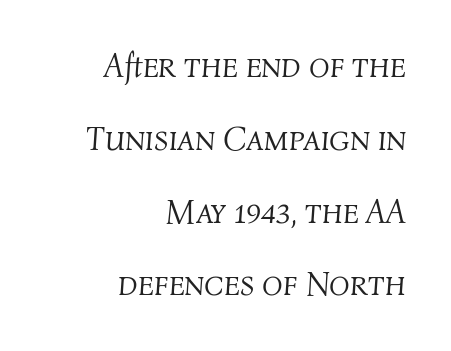
Q: Is the text bold? A: No.
Q: Is the text italic (slanted)? A: Yes, it leans right by about 4 degrees.
Q: Is the text underlined? A: No.
Q: How is the paragraph aligned? A: Right-aligned.
Q: Is the spacing between letters normal or unusually wide? A: Normal.
Q: Is the spacing between lines tight, normal or loose? A: Loose.
Q: Width (condensed, normal, or wide)? A: Normal.
Q: Stroke contrast? A: Medium.
Q: x-height? A: Medium.
Q: Monospaced? A: No.
